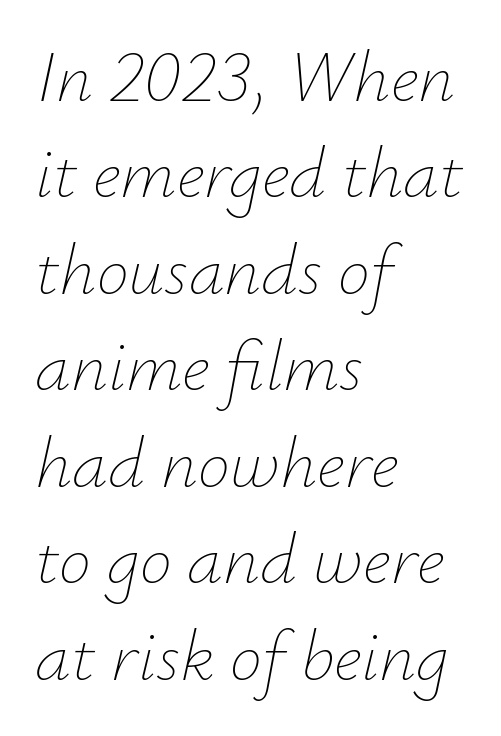
Q: Is the text bold? A: No.
Q: Is the text italic (slanted)? A: Yes, it leans right by about 12 degrees.
Q: Is the text underlined? A: No.
Q: How is the paragraph aligned? A: Left-aligned.
Q: Is the spacing between letters normal or unusually wide? A: Normal.
Q: Is the spacing between lines tight, normal or loose? A: Normal.
Q: Width (condensed, normal, or wide)? A: Normal.
Q: Stroke contrast? A: Low.
Q: x-height? A: Small.
Q: Monospaced? A: No.
